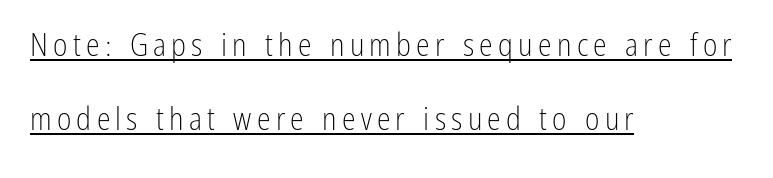
{"serif": "no", "italic": "no", "bold": "no", "weight": "light", "width": "condensed", "stroke_contrast": "low", "x_height": "medium", "monospaced": "no", "underline": "yes", "align": "left", "line_spacing": "loose", "line_spacing_ratio": 2.39, "glyph_px": 31}
